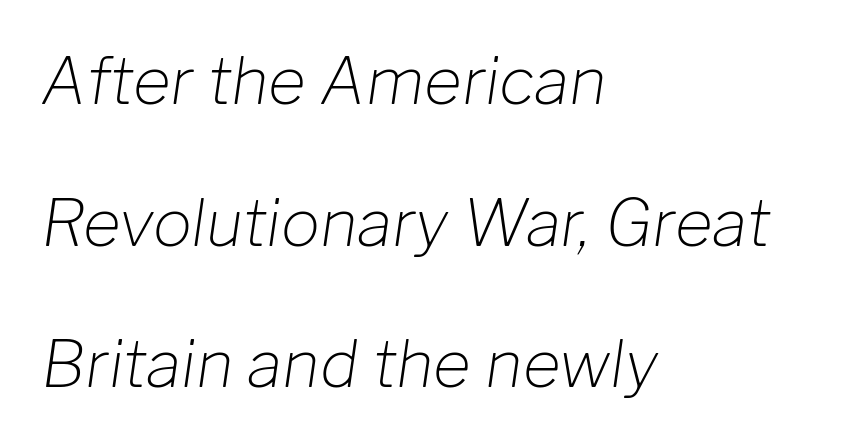
{"italic": "yes", "lean": "right", "slant_degrees": 8, "bold": "no", "weight": "light", "width": "normal", "stroke_contrast": "low", "x_height": "medium", "monospaced": "no", "underline": "no", "align": "left", "line_spacing": "loose", "line_spacing_ratio": 2.18, "letter_spacing": "normal", "letter_spacing_em": 0.0, "glyph_px": 65}
